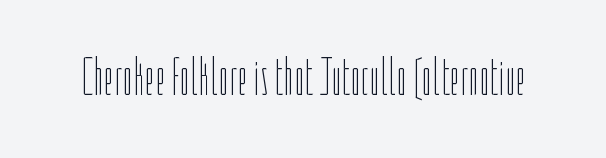
{"italic": "no", "bold": "no", "weight": "thin", "width": "condensed", "stroke_contrast": "low", "x_height": "medium", "monospaced": "no", "underline": "no", "letter_spacing": "normal", "letter_spacing_em": 0.0, "glyph_px": 53}
